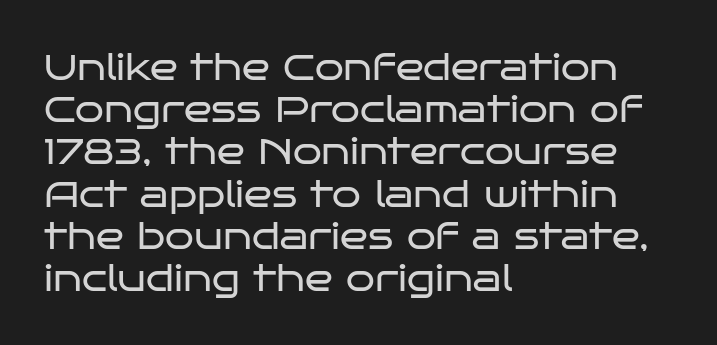
Does the lettering tilt? It doesn't — this is upright. Stroke terminals: plain, sans-serif. Heft: none added — not bold. Unmarked baselines from the first word to the last. The block of text is dense from top to bottom, with scant space between rows.
